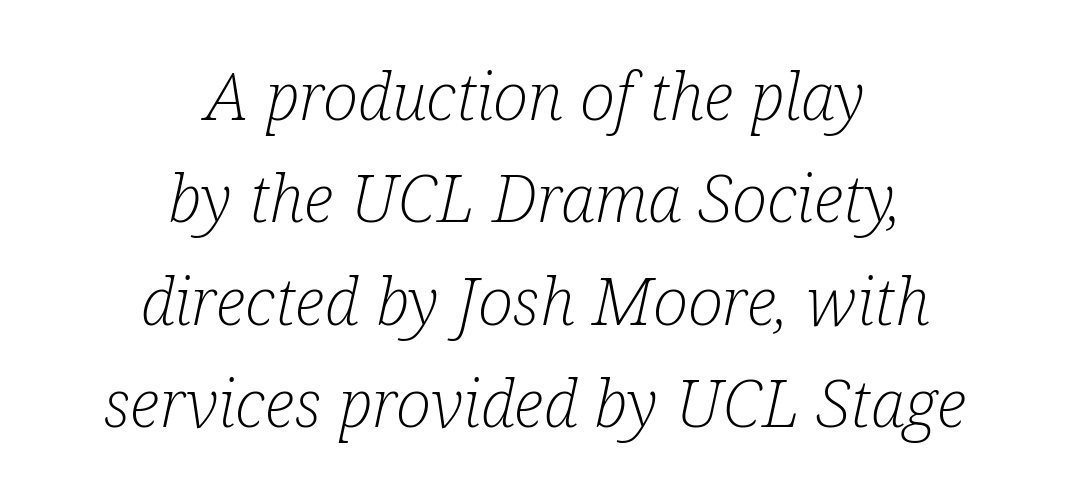
Is the letter spacing exaggerated? No — it looks like the ordinary default. The cut favours lightness, reaching ordinary text weight at its darkest. A typesetter would label this face a serif. Each line is balanced around a shared central axis. This rendering features lettering with no underline. The block of text has a typical density, with ordinary space between rows.
